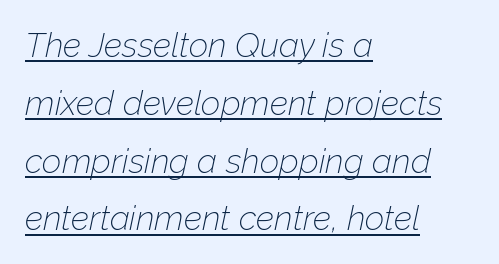
Note the varied advance widths — an 'i' is clearly narrower than an 'm'. Yep, that's italic — everything's leaning. This rendering features underlined lettering. Characters follow at the spacing the type designer built in.
